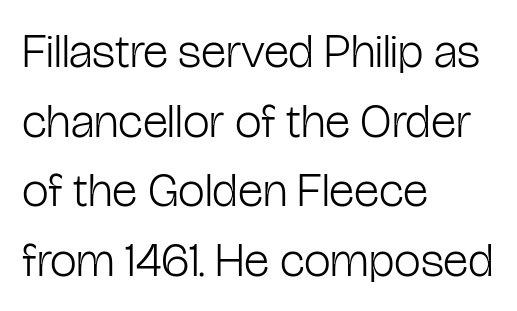
Q: Is the text bold? A: No.
Q: Is the text italic (slanted)? A: No, it is upright.
Q: Is the typeface a serif or a sans-serif typeface? A: Sans-serif.
Q: Is the text underlined? A: No.
Q: How is the paragraph aligned? A: Left-aligned.
Q: Is the spacing between letters normal or unusually wide? A: Normal.
Q: Is the spacing between lines tight, normal or loose? A: Normal.
Q: Width (condensed, normal, or wide)? A: Condensed.
Q: Stroke contrast? A: Low.
Q: x-height? A: Medium.
Q: Monospaced? A: No.
